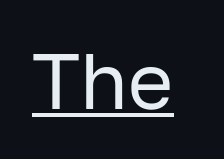
Q: Is the text bold? A: No.
Q: Is the text italic (slanted)? A: No, it is upright.
Q: Is the typeface a serif or a sans-serif typeface? A: Sans-serif.
Q: Is the text underlined? A: Yes.
Q: Is the spacing between letters normal or unusually wide? A: Normal.
Q: Width (condensed, normal, or wide)? A: Normal.
Q: Stroke contrast? A: Low.
Q: x-height? A: Medium.
Q: Monospaced? A: No.
